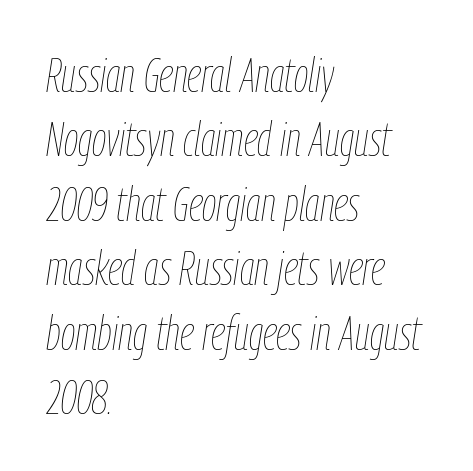
The image shows 47 px thin, condensed type, italic (leaning right); set left-aligned, normal line spacing (1.37x), normal letter spacing, not underlined; low stroke contrast and a medium x-height.
